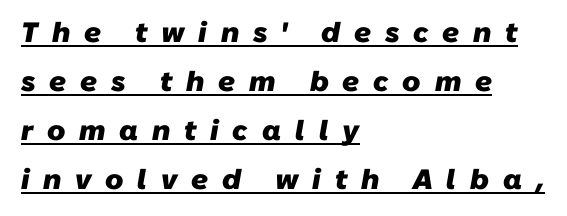
Q: Is the text bold? A: Yes.
Q: Is the typeface a serif or a sans-serif typeface? A: Sans-serif.
Q: Is the text underlined? A: Yes.
Q: How is the paragraph aligned? A: Left-aligned.
Q: Is the spacing between letters normal or unusually wide? A: Unusually wide.
Q: Width (condensed, normal, or wide)? A: Normal.
Q: Stroke contrast? A: Low.
Q: x-height? A: Medium.
Q: Monospaced? A: No.
